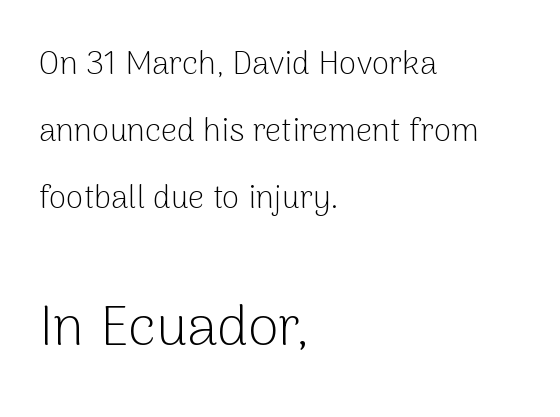
{"serif": "no", "italic": "no", "bold": "no", "weight": "light", "width": "normal", "stroke_contrast": "low", "x_height": "medium", "monospaced": "no", "underline": "no", "align": "left", "line_spacing": "loose", "line_spacing_ratio": 2.09, "letter_spacing": "normal", "letter_spacing_em": 0.0, "larger_block": "second", "size_ratio": 1.75, "glyph_px": 56}
